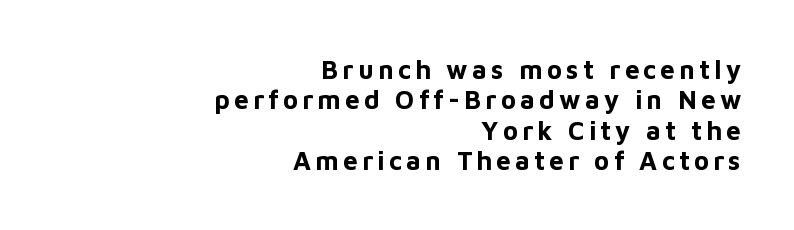
The lettering stays uniformly vertical, giving the passage a roman look. These lines stack with their right ends in a neat column. Clear beneath every line of the passage. Caption: bold face, heavy strokes.
